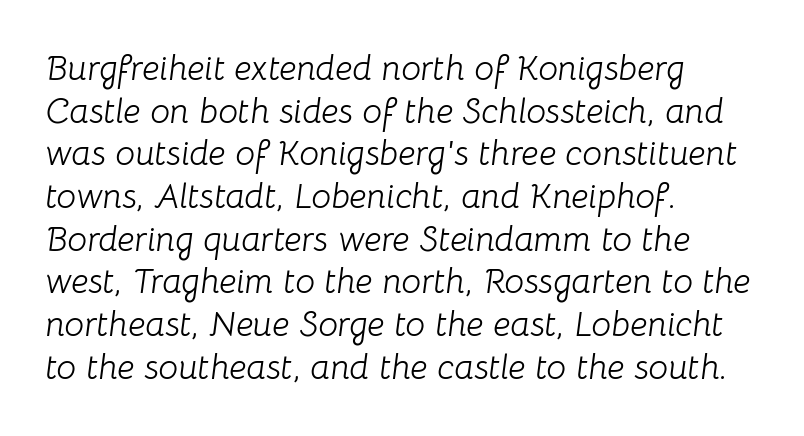
{"italic": "yes", "lean": "right", "slant_degrees": 8, "bold": "no", "weight": "light", "width": "normal", "stroke_contrast": "low", "x_height": "medium", "monospaced": "no", "underline": "no", "align": "left", "line_spacing_ratio": 1.22, "letter_spacing": "normal", "letter_spacing_em": 0.0, "glyph_px": 35}
